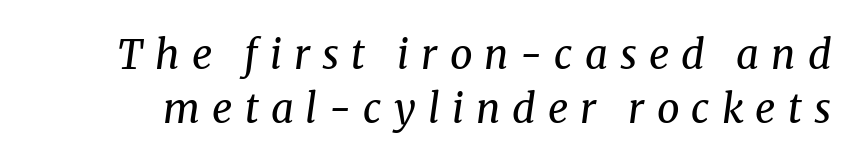
A typesetter would label this face a serif. This sample keeps an unexceptional amount of space between lines. These lines have a slow, spaced-out rhythm from letter to letter. Stems here are at most as thick as an everyday book face. Nobody drew a line under any word here.
